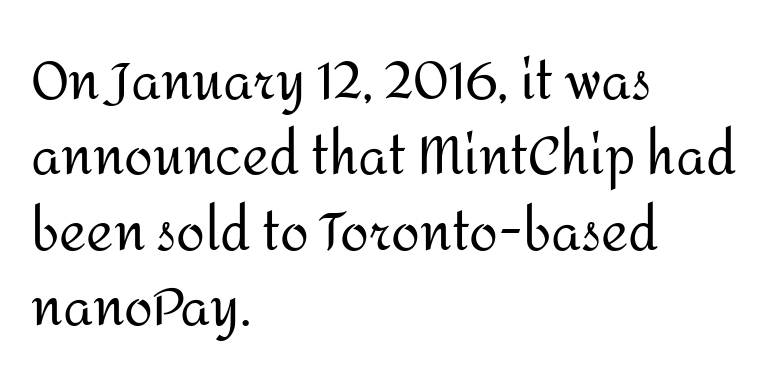
{"serif": "no", "italic": "no", "bold": "no", "weight": "regular", "width": "normal", "stroke_contrast": "medium", "x_height": "medium", "monospaced": "no", "underline": "no", "align": "left", "line_spacing": "normal", "line_spacing_ratio": 1.45, "letter_spacing": "normal", "letter_spacing_em": 0.0, "glyph_px": 52}
